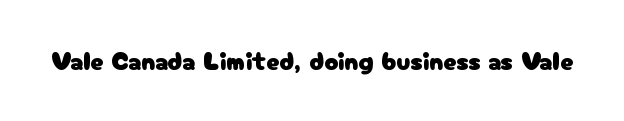
Q: Is the text italic (slanted)? A: No, it is upright.
Q: Is the text underlined? A: No.
Q: Is the spacing between letters normal or unusually wide? A: Normal.
